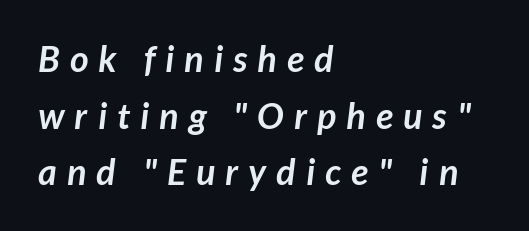
The rendering shows plain stroke endings on the letterforms — a sans-serif design. The foot of each line stays bare and open. What's the leading like? Ordinary, nothing unusual. As a designer I'd log this as weight 700, bold.
